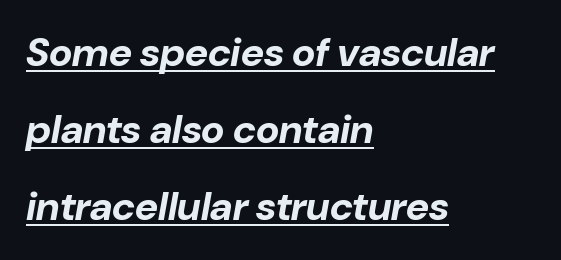
Q: Is the text bold? A: Yes.
Q: Is the text italic (slanted)? A: Yes, it leans right by about 10 degrees.
Q: Is the text underlined? A: Yes.
Q: How is the paragraph aligned? A: Left-aligned.
Q: Is the spacing between letters normal or unusually wide? A: Normal.
Q: Is the spacing between lines tight, normal or loose? A: Loose.
Q: Width (condensed, normal, or wide)? A: Normal.
Q: Stroke contrast? A: Low.
Q: x-height? A: Medium.
Q: Monospaced? A: No.
